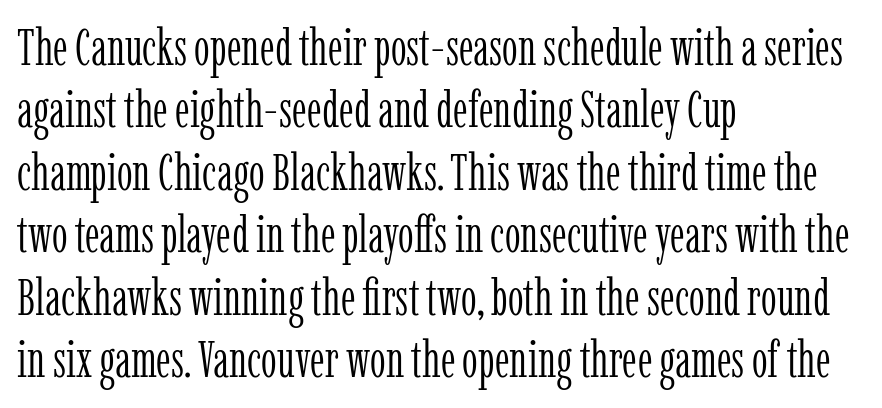
The baseline area is clear. Nobody touched the tracking dial on this one. The text block is weighted toward the left margin, trailing off unevenly rightward. Horizontal bands of white between lines are of average thickness. The font is comparable to plain body text, perhaps lighter.
